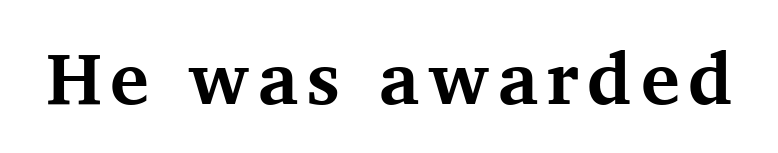
The image shows 73 px bold serif type, upright; set not underlined; medium stroke contrast and a medium x-height.
